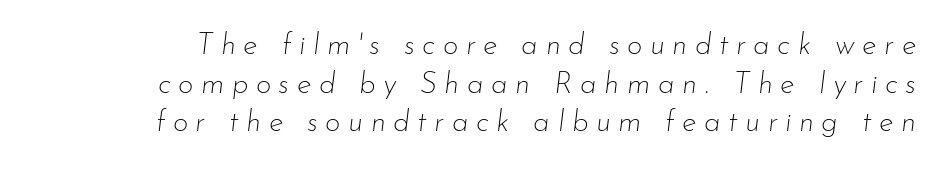
Q: Is the text bold? A: No.
Q: Is the text italic (slanted)? A: Yes, it leans right by about 7 degrees.
Q: Is the text underlined? A: No.
Q: Is the spacing between letters normal or unusually wide? A: Unusually wide.
Q: Is the spacing between lines tight, normal or loose? A: Normal.
Q: Width (condensed, normal, or wide)? A: Normal.
Q: Stroke contrast? A: Low.
Q: x-height? A: Small.
Q: Monospaced? A: No.
